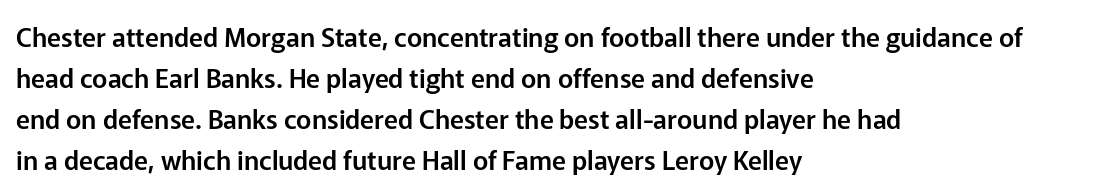
Descenders hang freely into open space. The font's upright variant was chosen for this text. Alignment: flush left. Leading: standard. The letterforms sit shoulder to shoulder at normal distance.
